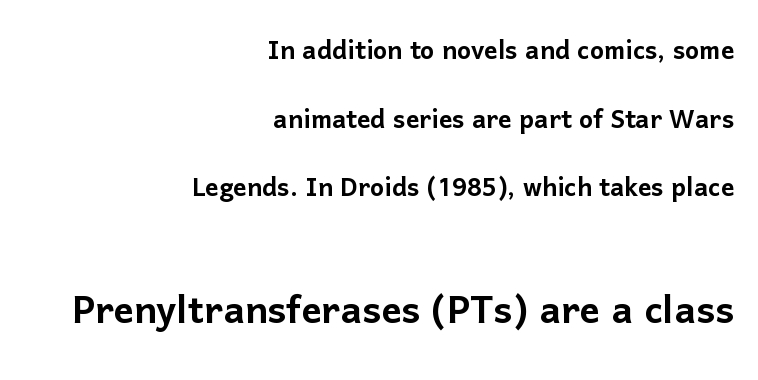
{"serif": "no", "italic": "no", "width": "normal", "stroke_contrast": "low", "x_height": "medium", "monospaced": "no", "underline": "no", "align": "right", "line_spacing": "loose", "line_spacing_ratio": 2.08, "letter_spacing": "normal", "letter_spacing_em": 0.0, "larger_block": "second", "size_ratio": 1.52, "glyph_px": 50}
